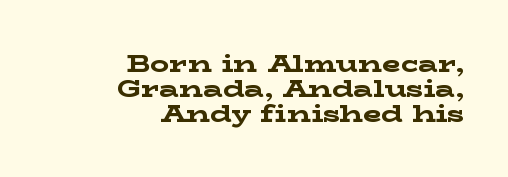
The image shows 24 px bold type, upright; set right-aligned, tight line spacing (1.04x), normal letter spacing, not underlined.
